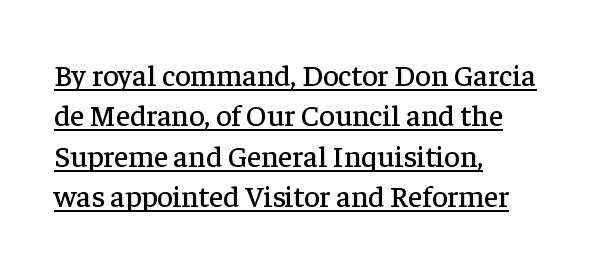
Q: Is the text italic (slanted)? A: No, it is upright.
Q: Is the typeface a serif or a sans-serif typeface? A: Serif.
Q: Is the text underlined? A: Yes.
Q: How is the paragraph aligned? A: Left-aligned.
Q: Is the spacing between letters normal or unusually wide? A: Normal.
Q: Is the spacing between lines tight, normal or loose? A: Normal.
Q: Width (condensed, normal, or wide)? A: Normal.
Q: Stroke contrast? A: Low.
Q: x-height? A: Medium.
Q: Monospaced? A: No.
